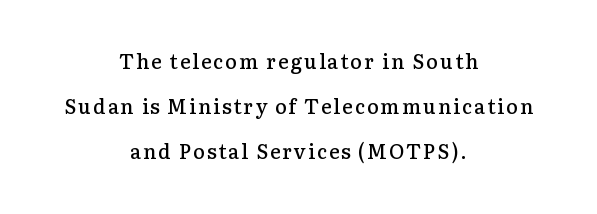
Q: Is the text bold? A: Semi-bold.
Q: Is the text italic (slanted)? A: No, it is upright.
Q: Is the text underlined? A: No.
Q: How is the paragraph aligned? A: Centered.
Q: Is the spacing between lines tight, normal or loose? A: Loose.
